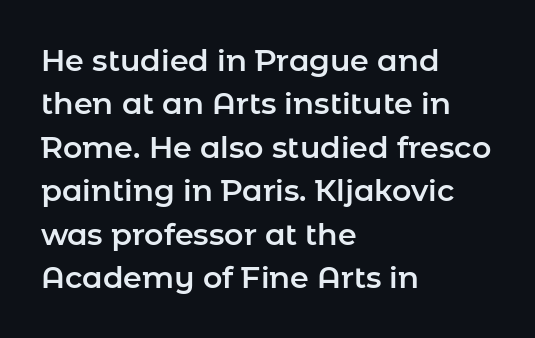
Looks like regular typesetting: each glyph gets only the width it needs. Clear beneath every line of the passage. This sample uses a sans-serif face. The leading is moderate, giving the passage an even texture. Tracking value appears to be zero — textbook default spacing.
